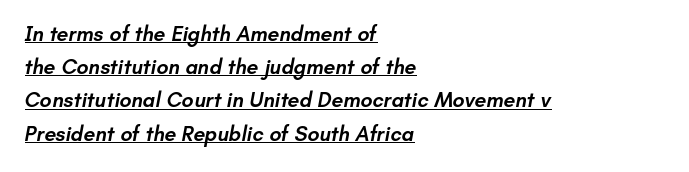
Q: Is the text bold? A: Semi-bold.
Q: Is the text underlined? A: Yes.
Q: How is the paragraph aligned? A: Left-aligned.
Q: Is the spacing between letters normal or unusually wide? A: Normal.
Q: Is the spacing between lines tight, normal or loose? A: Normal.
